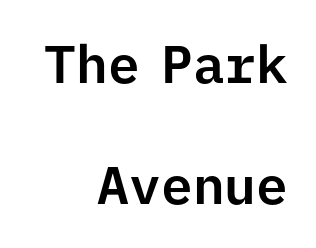
{"serif": "no", "italic": "no", "width": "normal", "stroke_contrast": "low", "x_height": "medium", "monospaced": "yes", "underline": "no", "align": "right", "line_spacing": "loose", "line_spacing_ratio": 2.29, "letter_spacing": "normal", "letter_spacing_em": 0.0, "glyph_px": 53}
